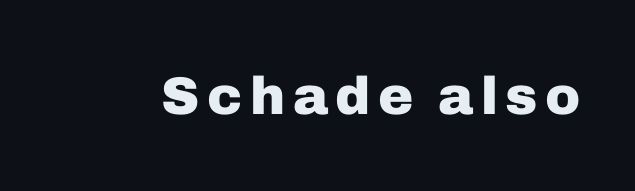
The image shows 53 px heavy sans-serif type, upright; set not underlined; low stroke contrast and a medium x-height.
